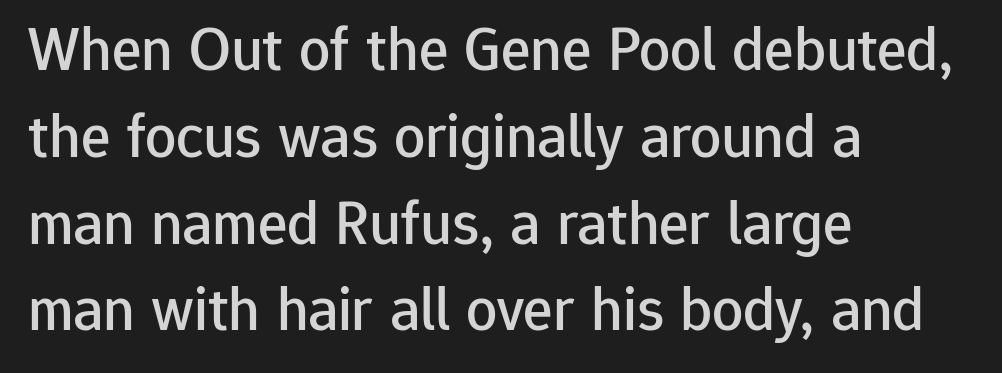
{"serif": "no", "italic": "no", "width": "normal", "stroke_contrast": "low", "x_height": "medium", "monospaced": "no", "underline": "no", "align": "left", "line_spacing": "normal", "line_spacing_ratio": 1.4, "letter_spacing": "normal", "letter_spacing_em": 0.0, "glyph_px": 62}
